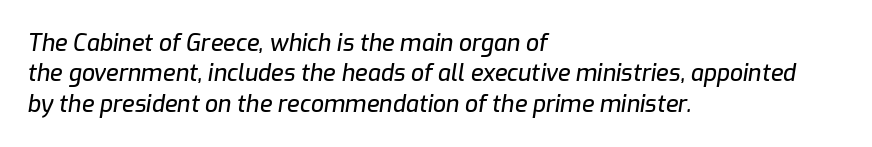
{"italic": "yes", "lean": "right", "slant_degrees": 9, "underline": "no", "align": "left", "line_spacing": "normal", "line_spacing_ratio": 1.32, "letter_spacing": "normal", "letter_spacing_em": 0.0, "glyph_px": 23}
